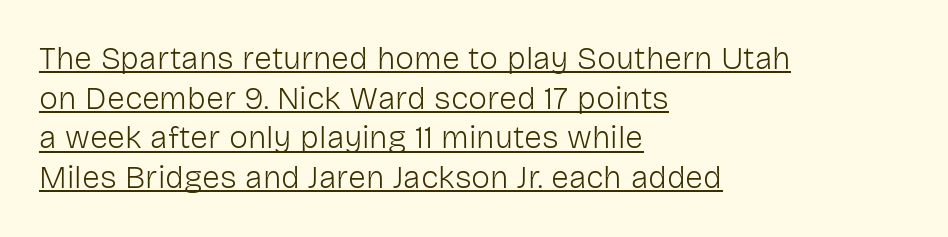
The image shows 32 px light sans-serif type, upright; set left-aligned, line spacing 1.24x, normal letter spacing, underlined; low stroke contrast and a medium x-height.
